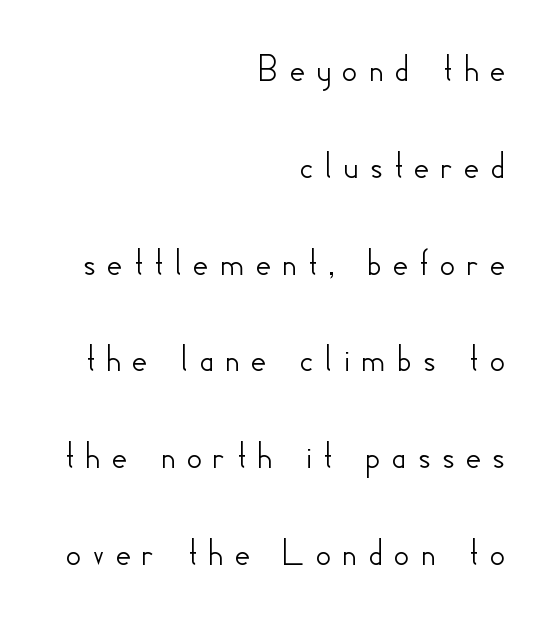
{"serif": "no", "italic": "no", "width": "normal", "stroke_contrast": "low", "x_height": "small", "monospaced": "no", "underline": "no", "align": "right", "line_spacing": "loose", "line_spacing_ratio": 2.42, "letter_spacing": "wide", "letter_spacing_em": 0.24, "glyph_px": 40}
